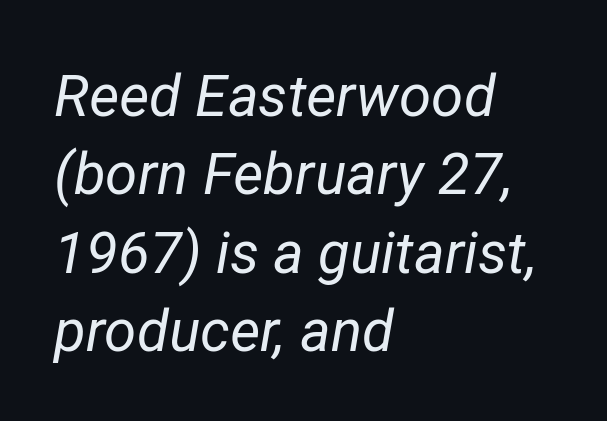
Standard letterfit; no display-style spreading of the glyphs. The letters advance in unequal steps, a hallmark of proportional type. Normally led — the rows are evenly, conventionally spaced. The cut favours lightness, reaching ordinary text weight at its darkest.
